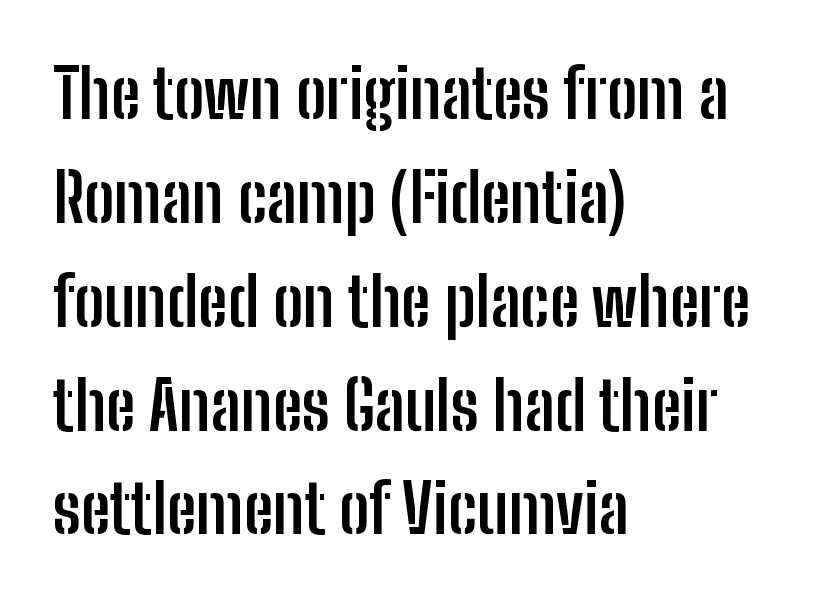
{"serif": "no", "italic": "no", "bold": "yes", "weight": "semibold", "width": "condensed", "stroke_contrast": "low", "x_height": "medium", "monospaced": "no", "underline": "no", "align": "left", "line_spacing": "normal", "line_spacing_ratio": 1.55, "letter_spacing": "normal", "letter_spacing_em": 0.0, "glyph_px": 67}
